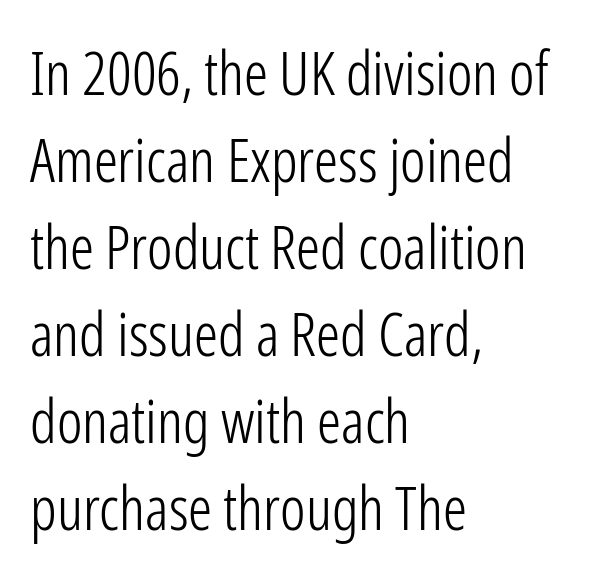
The image shows 60 px light, condensed sans-serif type, upright; set left-aligned, normal line spacing (1.45x), normal letter spacing, not underlined; low stroke contrast and a medium x-height.
